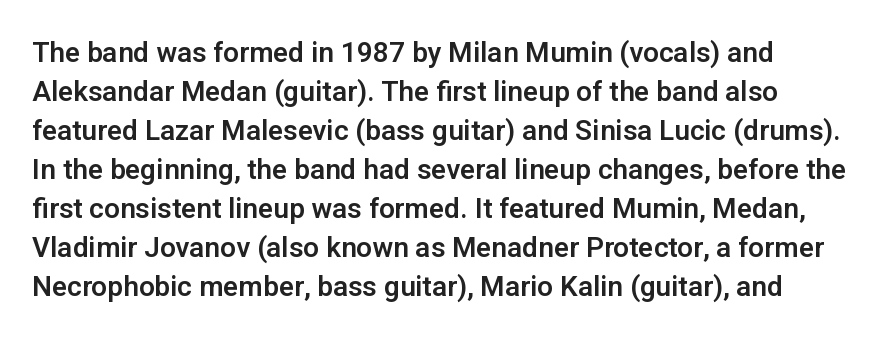
The image shows 28 px sans-serif type, upright; set normal line spacing (1.39x), normal letter spacing, not underlined; low stroke contrast and a medium x-height.
